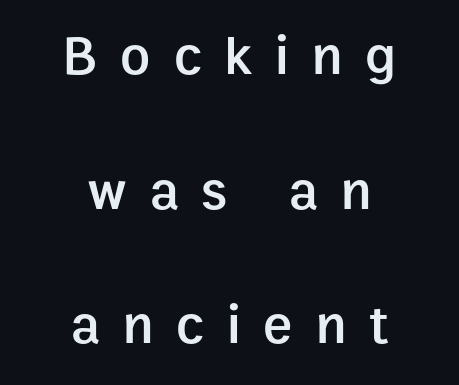
Which margin do the lines hug? Neither — every line sits in the middle. Quick note: not italic, upright. The rendering inserts visible extra space after every character. The vertical gap from one line to the next is large.
